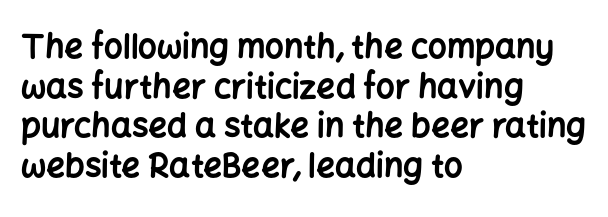
The passage shown is typeset with a sans-serif family. Nobody drew a line under any word here. Strokes here are thick enough to call this a true bold. Each line starts at the same left margin while the right side varies.
